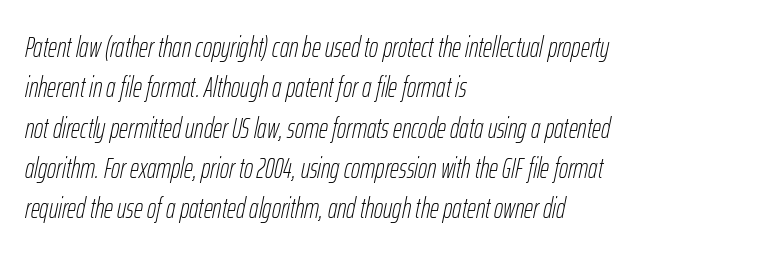
The image shows 28 px thin, condensed type, italic (leaning right); set left-aligned, normal line spacing (1.44x), normal letter spacing, not underlined; low stroke contrast and a medium x-height.
